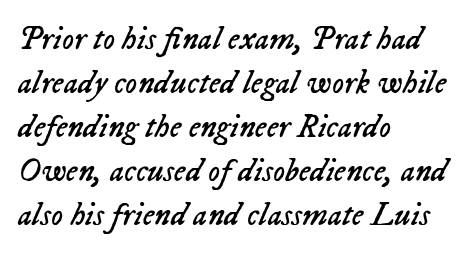
{"italic": "yes", "lean": "right", "slant_degrees": 23, "bold": "no", "weight": "regular", "width": "normal", "stroke_contrast": "low", "x_height": "medium", "monospaced": "no", "underline": "no", "align": "left", "line_spacing": "normal", "line_spacing_ratio": 1.33, "letter_spacing": "normal", "letter_spacing_em": 0.0, "glyph_px": 33}
